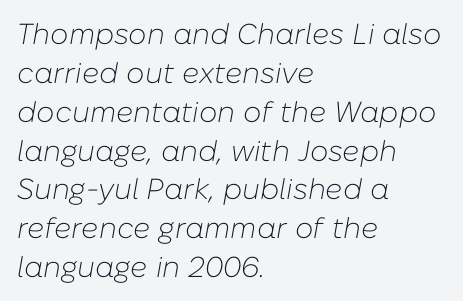
Q: Is the text bold? A: No.
Q: Is the text italic (slanted)? A: Yes, it leans right by about 10 degrees.
Q: Is the text underlined? A: No.
Q: How is the paragraph aligned? A: Left-aligned.
Q: Is the spacing between letters normal or unusually wide? A: Normal.
Q: Is the spacing between lines tight, normal or loose? A: Normal.
Q: Width (condensed, normal, or wide)? A: Normal.
Q: Stroke contrast? A: Low.
Q: x-height? A: Medium.
Q: Monospaced? A: No.
